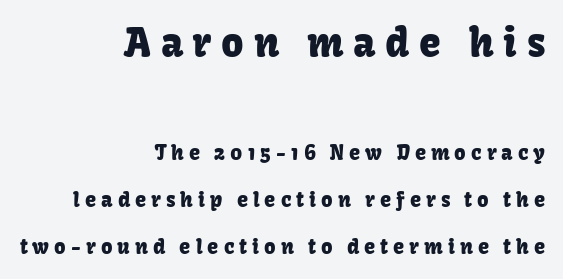
{"serif": "no", "italic": "no", "width": "normal", "stroke_contrast": "low", "x_height": "medium", "monospaced": "no", "underline": "no", "align": "right", "line_spacing": "loose", "line_spacing_ratio": 2.34, "letter_spacing": "wide", "letter_spacing_em": 0.25, "larger_block": "first", "size_ratio": 1.95, "glyph_px": 39}
